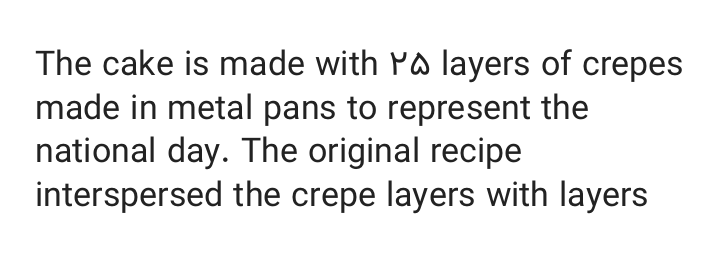
Spacing between characters is what you'd get straight out of the box. A typesetter would mark this as roman, not italic. Nothing heavy about these letters — not bold at all. Just letters on the line, the space beneath them empty. No feet cap the strokes, marking this as sans-serif type.
